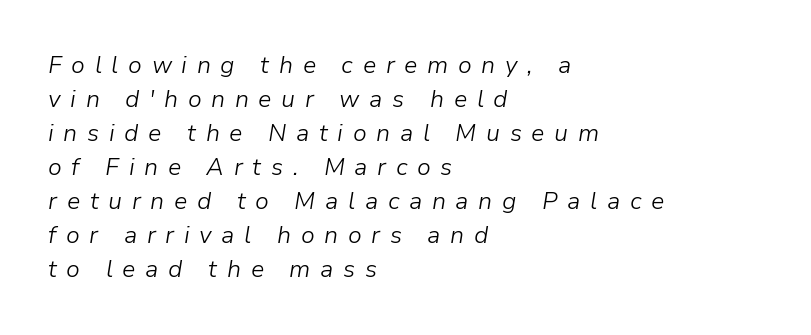
Horizontally, the lines are justified to the leading edge only. When letters slant like this, we call the style italic. Someone cranked the tracking dial way up on this one. Only glyphs here, with clear space below each row.
